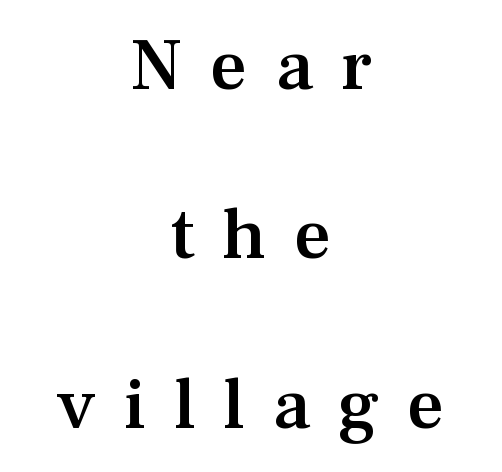
{"serif": "yes", "italic": "no", "bold": "semi", "weight": "semibold", "width": "normal", "stroke_contrast": "medium", "x_height": "medium", "monospaced": "no", "underline": "no", "align": "center", "line_spacing": "loose", "line_spacing_ratio": 2.32, "letter_spacing": "wide", "letter_spacing_em": 0.38, "glyph_px": 73}
